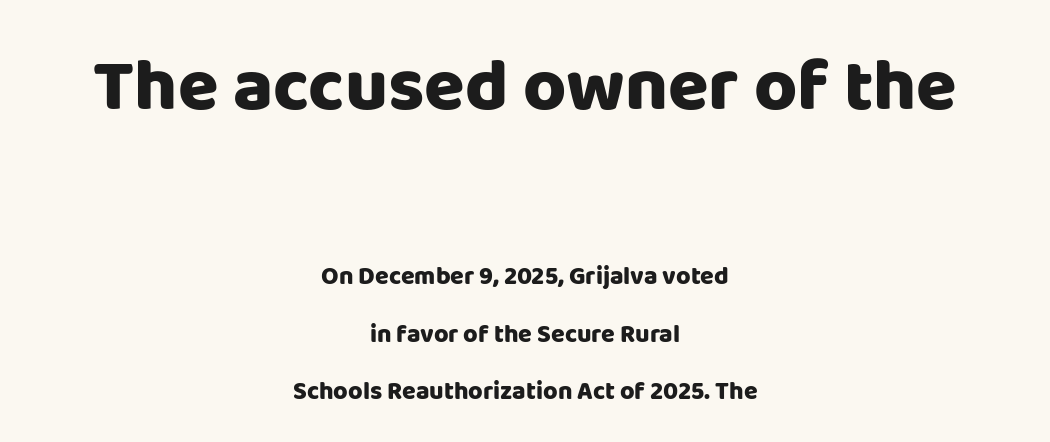
Heavy, bold letterforms. Do the characters align in a grid? No, the font is proportional. A sans-serif font was chosen for this passage. The zone under the glyphs is completely vacant.
